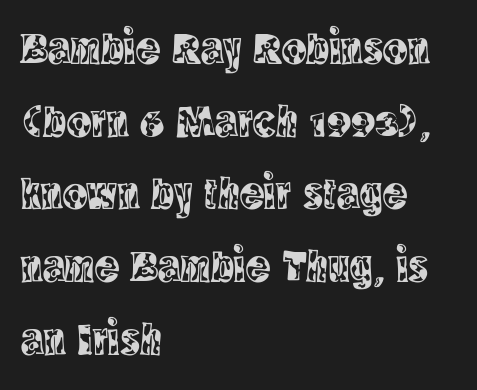
The image shows 46 px condensed serif type, upright; set left-aligned, normal line spacing (1.58x), normal letter spacing, not underlined; a large x-height.
